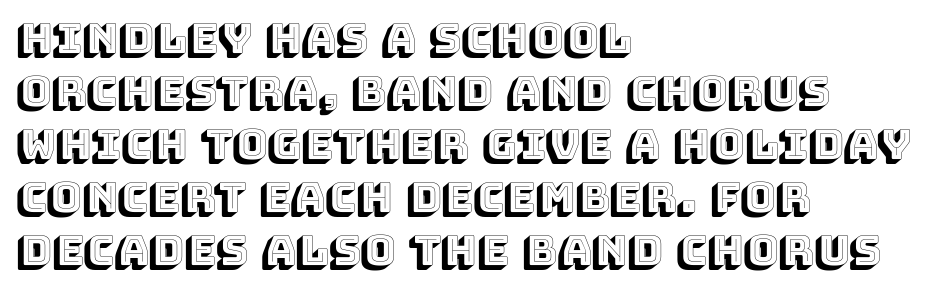
Visually the block forms a straight wall on the left and a jagged coastline on the right. Does extra space separate the letters? No, they use regular spacing. Proportional: the letters do not fall into vertical columns. The axis of the letterforms is exactly vertical. The string is rendered with underlining switched off.
